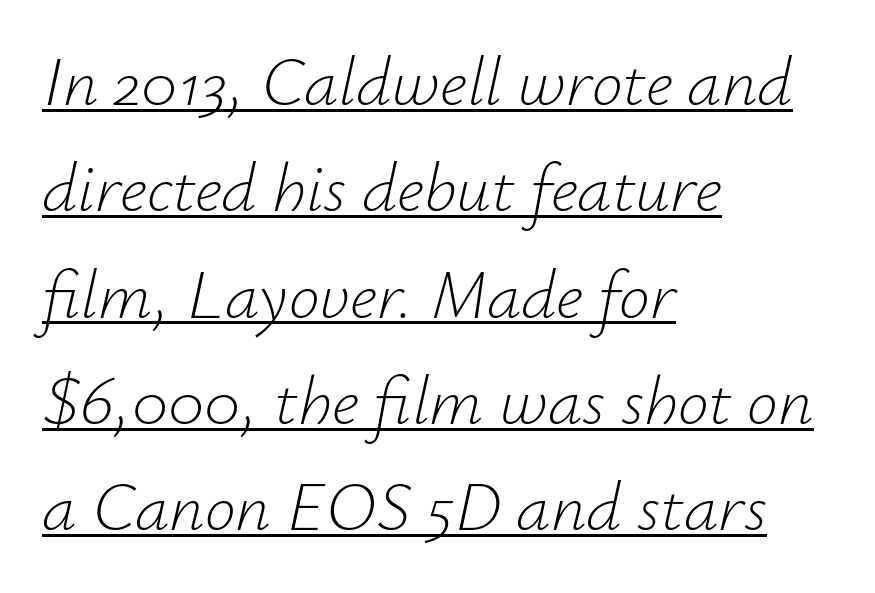
{"italic": "yes", "lean": "right", "slant_degrees": 12, "bold": "no", "weight": "light", "width": "normal", "stroke_contrast": "low", "x_height": "small", "monospaced": "no", "underline": "yes", "align": "left", "line_spacing": "normal", "line_spacing_ratio": 1.54, "letter_spacing": "normal", "letter_spacing_em": 0.0, "glyph_px": 69}
